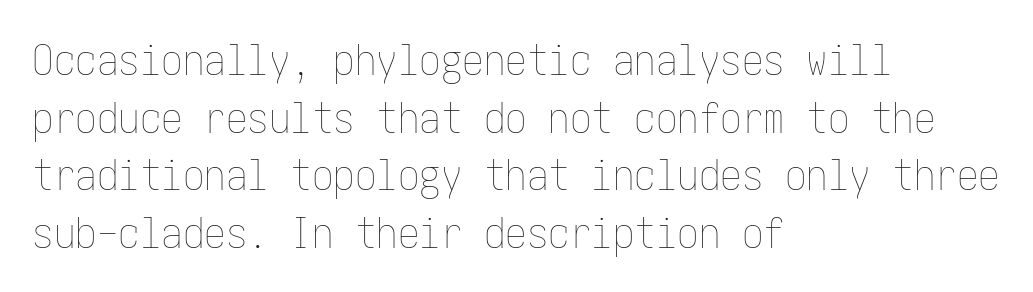
These lines keep a tight, regular rhythm from letter to letter. The gap between lines stays unmarked. This is not heavy type; no bold has been used. This sample uses an upright cut, with every glyph sitting square on the baseline. Regular leading.
